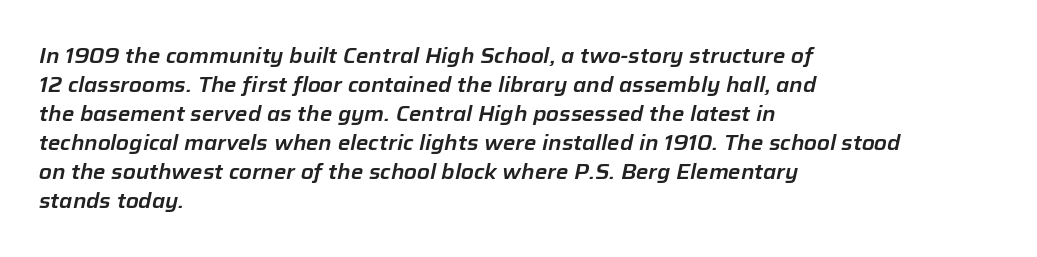
The image shows 21 px text type, italic (leaning right); set left-aligned, normal line spacing (1.38x), normal letter spacing, not underlined.
